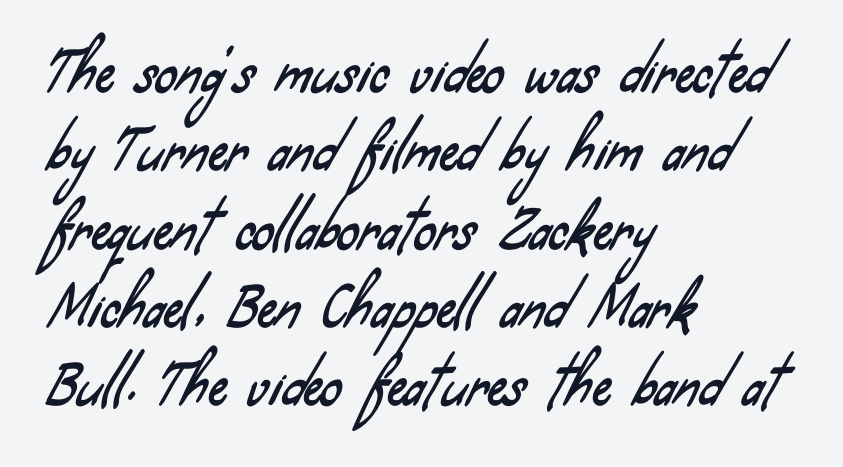
{"serif": "no", "width": "condensed", "stroke_contrast": "low", "x_height": "small", "monospaced": "no", "underline": "no", "align": "left", "line_spacing": "normal", "line_spacing_ratio": 1.45, "letter_spacing": "normal", "letter_spacing_em": 0.0, "glyph_px": 54}
